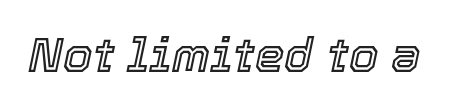
Q: Is the text italic (slanted)? A: Yes, it leans right by about 12 degrees.
Q: Is the text underlined? A: No.
Q: Is the spacing between letters normal or unusually wide? A: Normal.
Q: Width (condensed, normal, or wide)? A: Normal.
Q: x-height? A: Medium.
Q: Monospaced? A: No.
